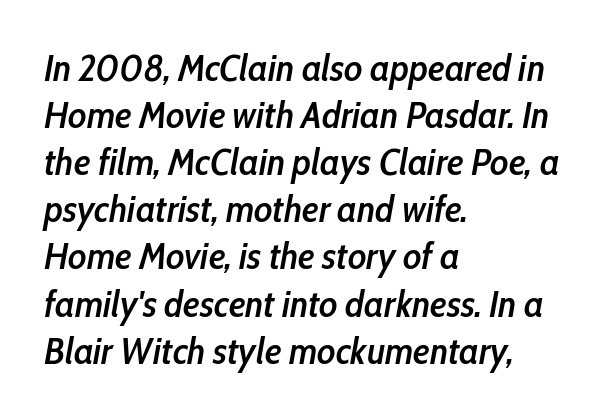
This sample uses an oblique cut, with every glyph tilted off the vertical. I'd describe the lettering as semibold — firm but not a full bold. The baseline area is clear. Character widths vary here, with narrow letters taking less room than wide ones. Horizontally, the lines are justified to the leading edge only.
